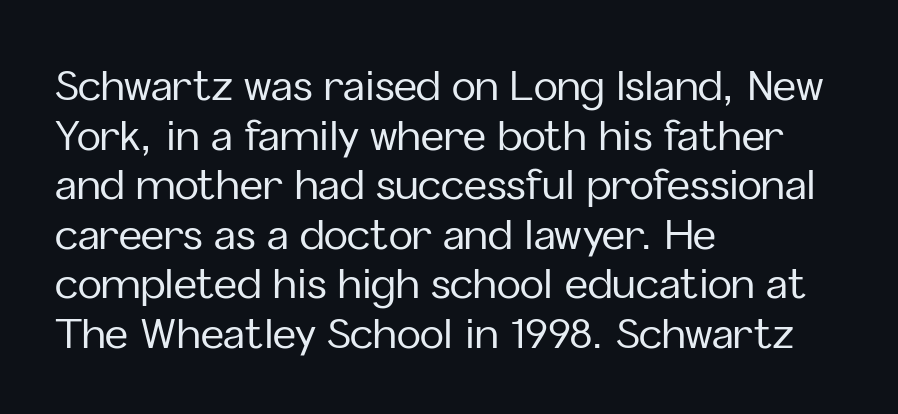
The passage shown is typed in a proportional face where columns would drift. Any mark beneath the type? The region is blank. The lines in this sample share a left origin and differ only in where they stop. Look at the bottom of the vertical strokes: they stop flat, with no serifs. Ascenders rise straight up at ninety degrees.
